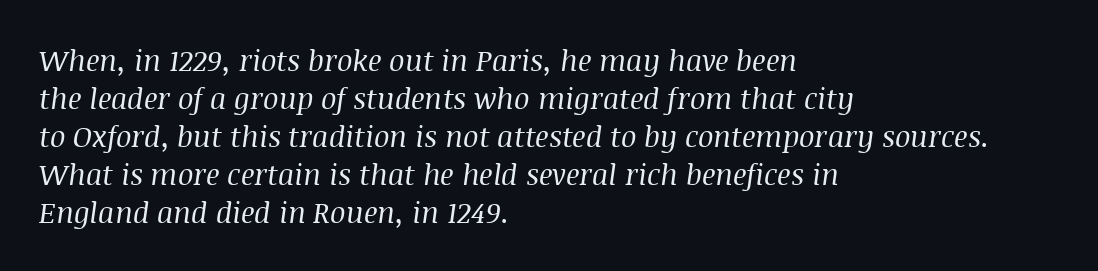
The space between consecutive lines is moderate. The typesetter chose a ragged-right arrangement here. Caption: standard tracking, unaltered. The passage shown leans; its letterforms are oblique. Bold? No — there's no thickening of the strokes.
